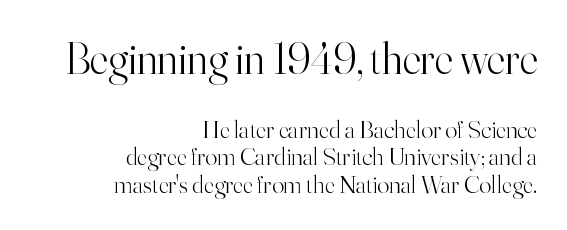
{"serif": "yes", "italic": "no", "bold": "no", "weight": "light", "width": "normal", "stroke_contrast": "high", "x_height": "small", "monospaced": "no", "underline": "no", "align": "right", "line_spacing": "tight", "line_spacing_ratio": 1.09, "letter_spacing": "normal", "letter_spacing_em": 0.0, "larger_block": "first", "size_ratio": 1.76, "glyph_px": 44}
